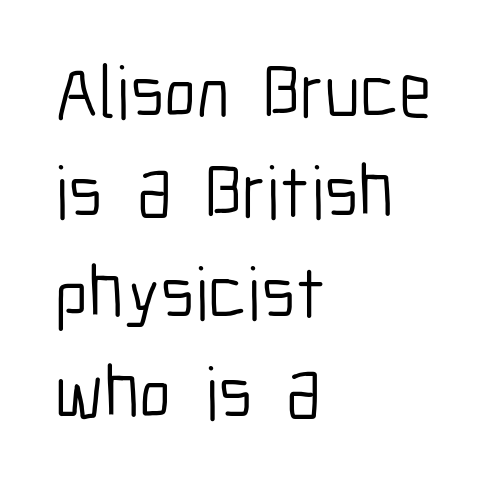
{"serif": "no", "italic": "no", "bold": "no", "weight": "light", "width": "condensed", "stroke_contrast": "low", "x_height": "medium", "monospaced": "no", "underline": "no", "align": "left", "line_spacing": "normal", "line_spacing_ratio": 1.34, "letter_spacing": "normal", "letter_spacing_em": 0.0, "glyph_px": 75}
